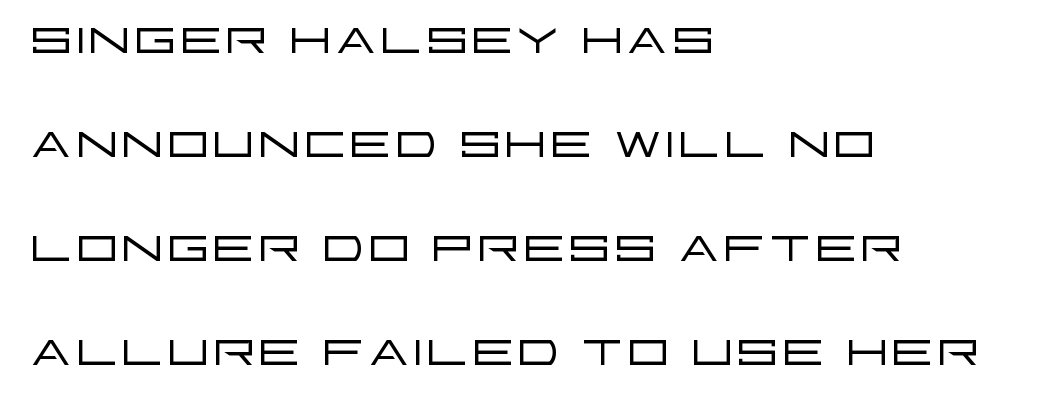
Does the type have serifs? No, each stem ends abruptly. Students, note that the glyphs here touch the page at normal intervals. A roman cut, with each character standing at attention. Anything drawn beneath the words? Only blank space.
